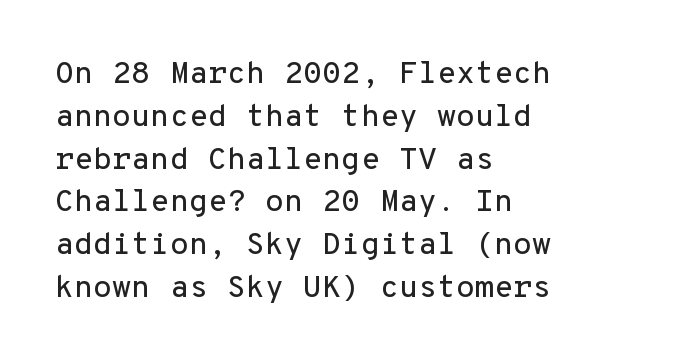
Students, observe: this is what conventionally led text looks like. A typesetter would call this zero additional tracking. Serifs: no, the terminals of the letterforms are clean. Reading down the block, your eye returns to a fixed left position each line.
